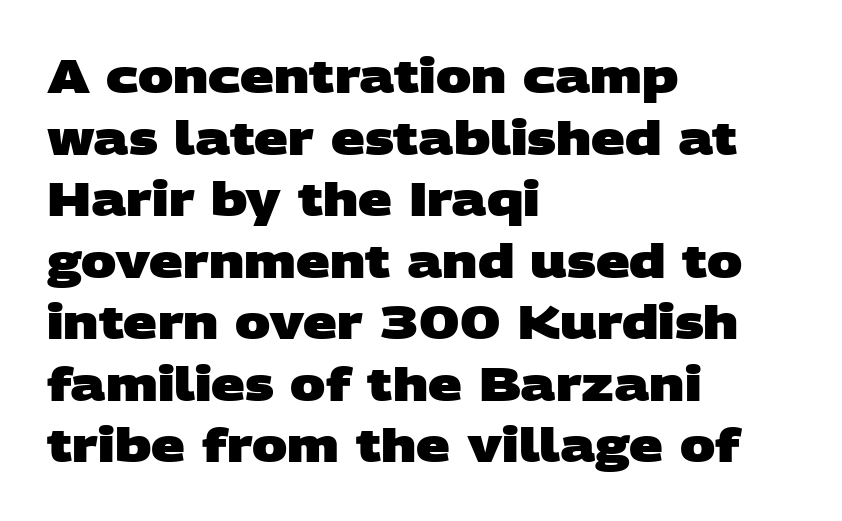
{"serif": "no", "bold": "yes", "weight": "heavy", "width": "wide", "stroke_contrast": "low", "x_height": "large", "monospaced": "no", "underline": "no", "align": "left", "line_spacing": "normal", "line_spacing_ratio": 1.31, "letter_spacing": "normal", "letter_spacing_em": 0.0, "glyph_px": 47}
